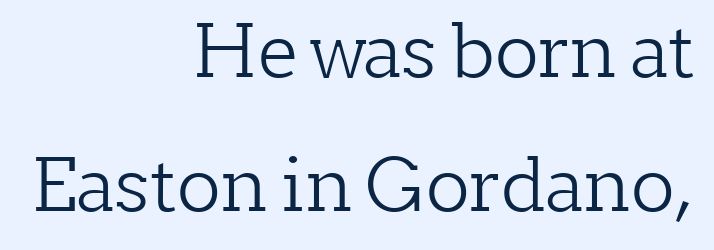
These lines were composed using upright roman letters. The cut favours lightness, reaching ordinary text weight at its darkest. Type style note: has serifs. Each line ends at the same right margin while the left side varies.
